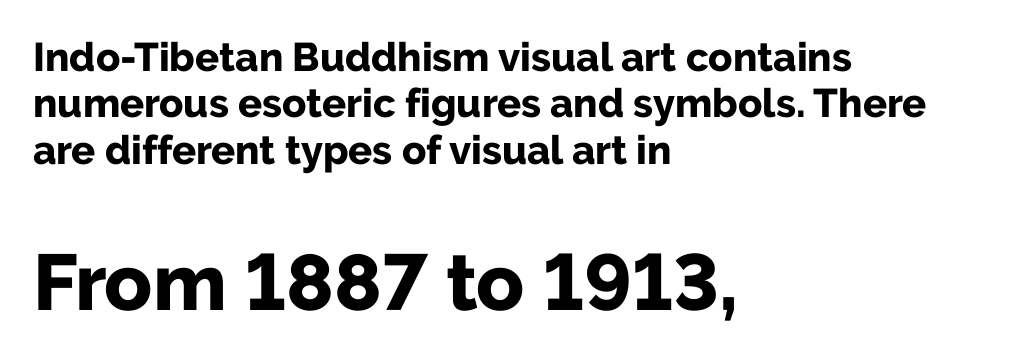
{"serif": "no", "italic": "no", "bold": "yes", "weight": "bold", "width": "normal", "stroke_contrast": "low", "x_height": "medium", "monospaced": "no", "underline": "no", "align": "left", "line_spacing_ratio": 1.16, "letter_spacing": "normal", "letter_spacing_em": 0.0, "larger_block": "second", "size_ratio": 1.98, "glyph_px": 79}
